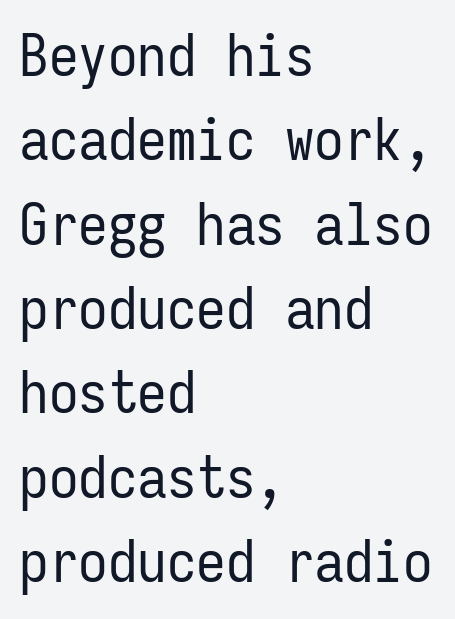
A roman cut, with each character standing at attention. Unbolded letterforms with no extra heft. I'd call this a sans setting — the letters go barefoot. Short note: letters normally spaced.
